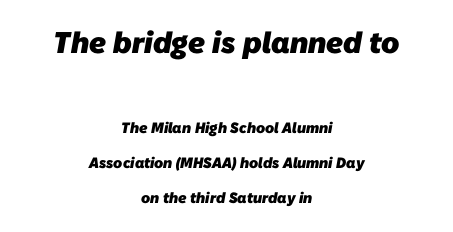
The image shows 30 px heavy sans-serif type; set centered, loose line spacing (2.31x), normal letter spacing, not underlined; the first (top) block is 2.0x larger; low stroke contrast and a medium x-height.
